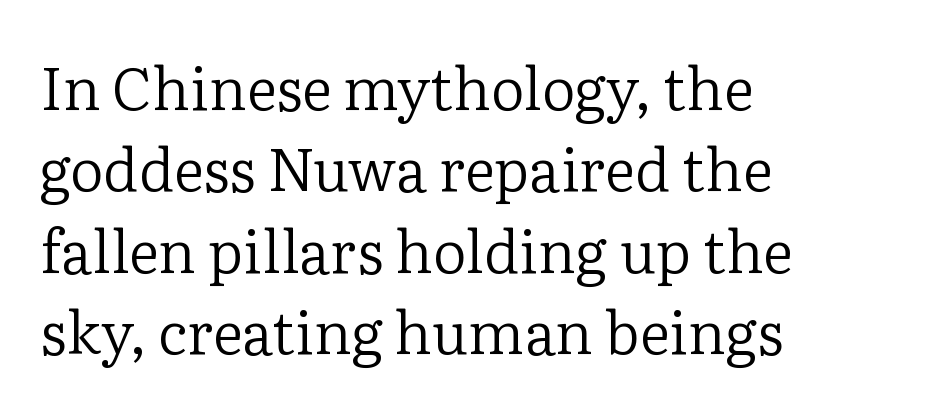
Q: Is the text bold? A: No.
Q: Is the text italic (slanted)? A: No, it is upright.
Q: Is the typeface a serif or a sans-serif typeface? A: Serif.
Q: Is the text underlined? A: No.
Q: How is the paragraph aligned? A: Left-aligned.
Q: Is the spacing between letters normal or unusually wide? A: Normal.
Q: Is the spacing between lines tight, normal or loose? A: Normal.
Q: Width (condensed, normal, or wide)? A: Normal.
Q: Stroke contrast? A: Low.
Q: x-height? A: Medium.
Q: Monospaced? A: No.
